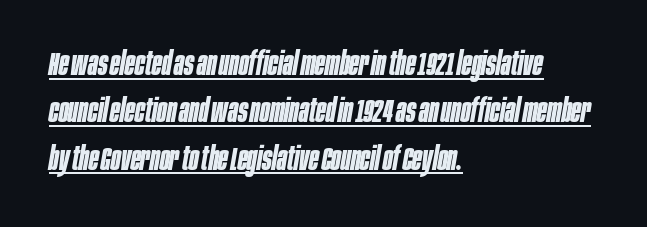
Here the designer chose a conventional face with non-uniform glyph widths. Every letter is thick-stroked: bold, no question. The typesetter has applied underlining to the passage shown. One glance says typical: line gaps are just what's usual. All the whitespace from short lines collects on the right.
